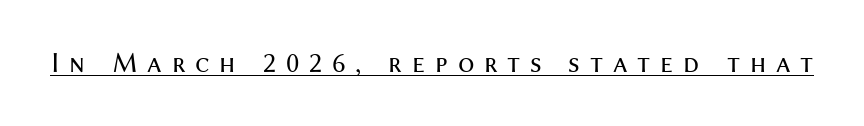
Q: Is the text bold? A: No.
Q: Is the text italic (slanted)? A: No, it is upright.
Q: Is the typeface a serif or a sans-serif typeface? A: Sans-serif.
Q: Is the text underlined? A: Yes.
Q: Is the spacing between letters normal or unusually wide? A: Unusually wide.
Q: Width (condensed, normal, or wide)? A: Normal.
Q: Stroke contrast? A: Medium.
Q: x-height? A: Medium.
Q: Monospaced? A: No.
